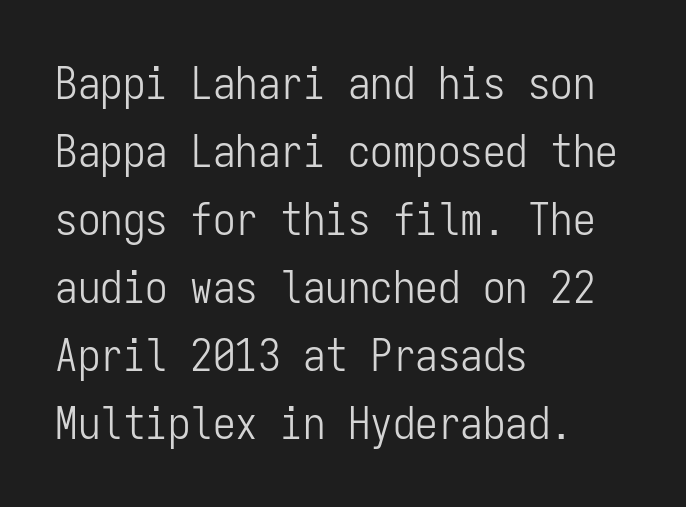
Q: Is the text bold? A: No.
Q: Is the text italic (slanted)? A: No, it is upright.
Q: Is the typeface a serif or a sans-serif typeface? A: Sans-serif.
Q: Is the text underlined? A: No.
Q: How is the paragraph aligned? A: Left-aligned.
Q: Is the spacing between letters normal or unusually wide? A: Normal.
Q: Is the spacing between lines tight, normal or loose? A: Normal.
Q: Width (condensed, normal, or wide)? A: Condensed.
Q: Stroke contrast? A: Low.
Q: x-height? A: Medium.
Q: Monospaced? A: Yes.
